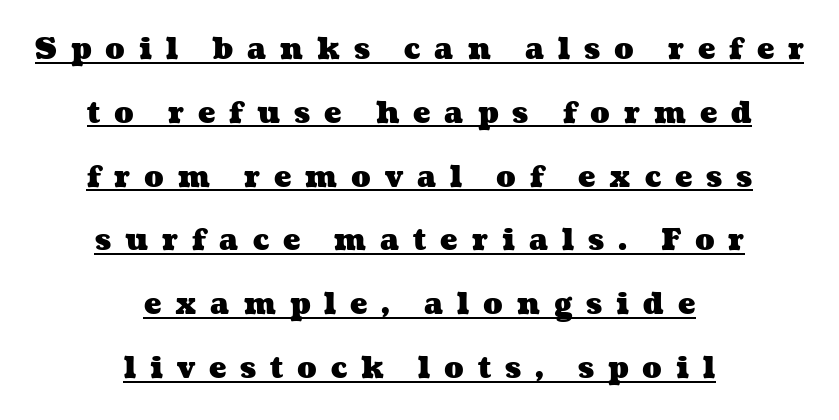
{"bold": "yes", "weight": "heavy", "width": "wide", "stroke_contrast": "medium", "x_height": "medium", "monospaced": "no", "underline": "yes", "align": "center", "line_spacing": "loose", "line_spacing_ratio": 2.2, "letter_spacing": "wide", "letter_spacing_em": 0.48, "glyph_px": 29}
